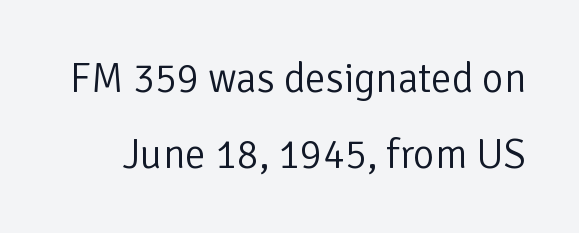
{"serif": "no", "italic": "no", "bold": "no", "weight": "light", "width": "normal", "stroke_contrast": "low", "x_height": "medium", "monospaced": "no", "underline": "no", "line_spacing_ratio": 1.85, "letter_spacing": "normal", "letter_spacing_em": 0.0, "glyph_px": 41}
